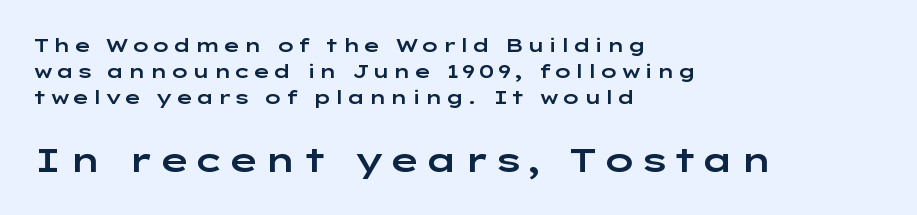
If you drew a line through each stem, it would be perfectly vertical. This layout puts the modest block above and the oversized block below. Is this a sans? Yes — the strokes have no serifs. A student would call this left alignment; a typographer would say flush left, rag right. Whoever set this chose a conventional vertical rhythm.
